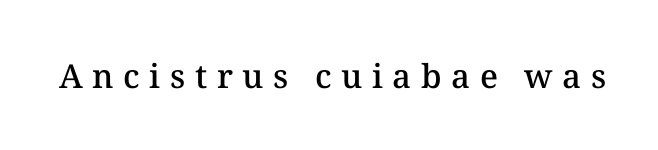
The sample has been set in demibold, a notch under bold. Caption: expanded tracking, letters set apart. When letters stand straight like this, we call the style roman or upright. Each letter keeps its own natural width here, so spacing adapts to shape. Descenders hang freely into open space.
